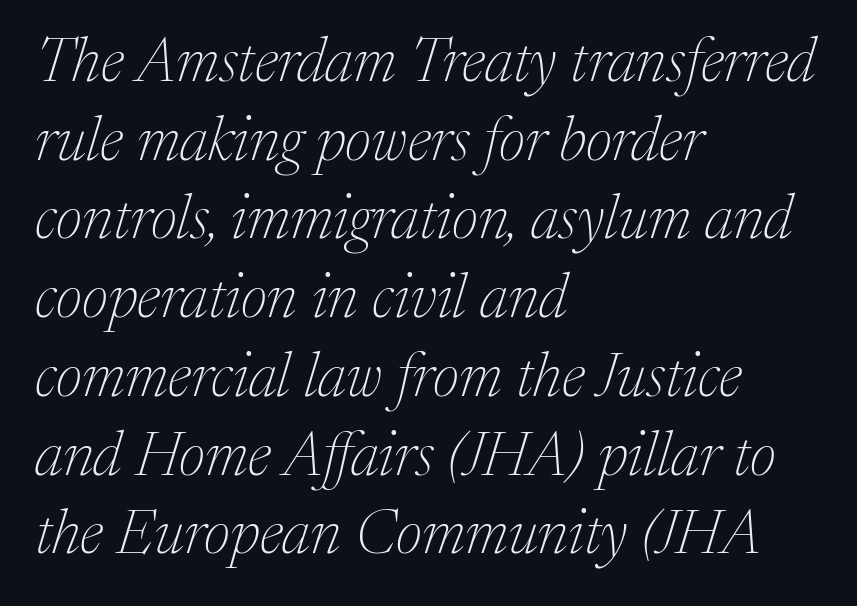
Serif or sans? Serif — the stroke terminals have little feet. Whoever set this chose a conventional vertical rhythm. Letters have the restrained weight of plain body copy at most. The face used here is proportionally spaced, like ordinary book or web type.
